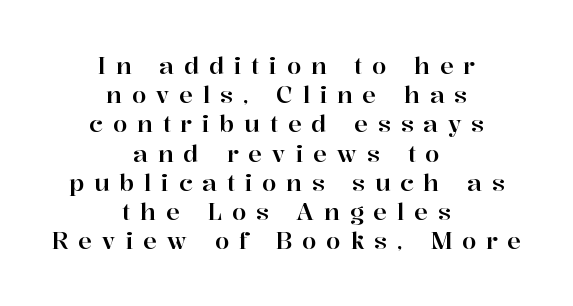
Lines of text with bare space underneath. Ordinary non-slanted type is in use. Short and long lines alike share a common midpoint. The lines sit at an ordinary, default distance from one another. Short note: letters widely spaced.
